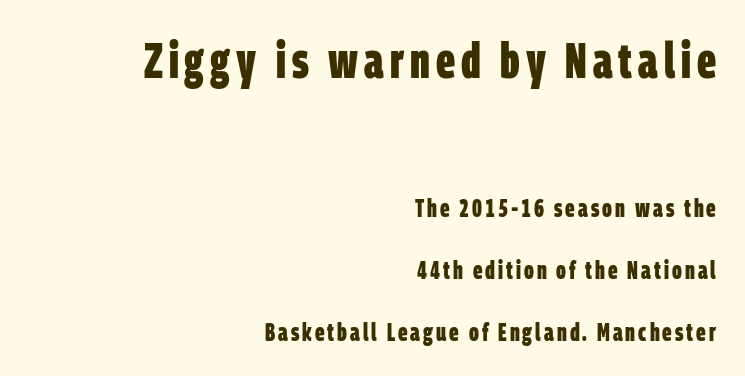
{"serif": "no", "bold": "yes", "weight": "bold", "width": "condensed", "stroke_contrast": "low", "x_height": "large", "monospaced": "no", "underline": "no", "align": "right", "line_spacing": "loose", "line_spacing_ratio": 2.47, "larger_block": "first", "size_ratio": 2.0, "glyph_px": 50}
